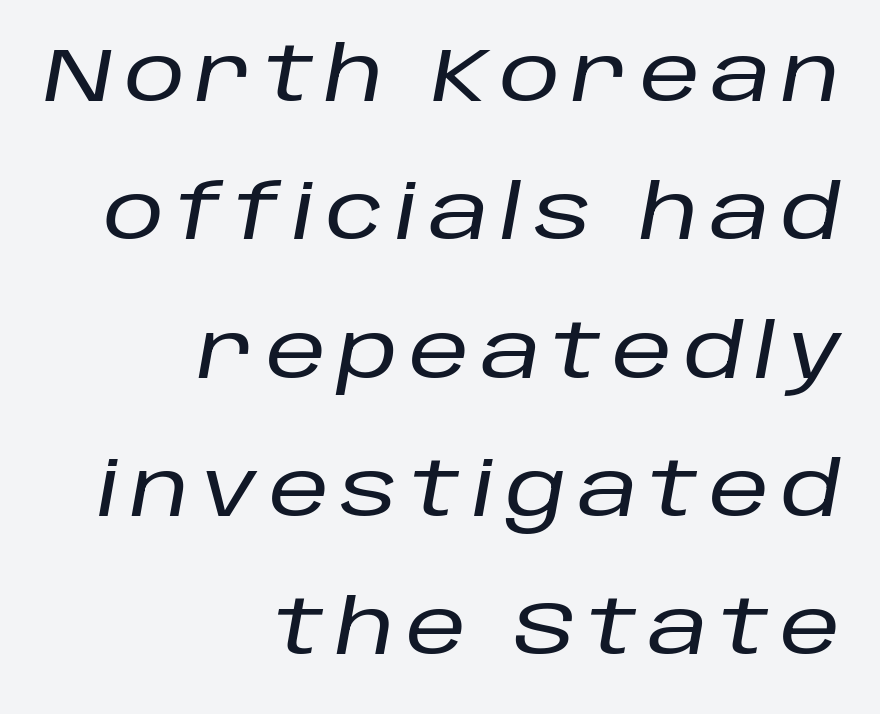
Q: Is the text italic (slanted)? A: Yes, it leans right by about 10 degrees.
Q: Is the text underlined? A: No.
Q: How is the paragraph aligned? A: Right-aligned.
Q: Width (condensed, normal, or wide)? A: Normal.
Q: Stroke contrast? A: Low.
Q: x-height? A: Large.
Q: Monospaced? A: No.
